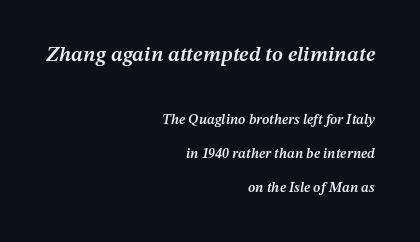
Q: Is the text bold? A: Semi-bold.
Q: Is the text italic (slanted)? A: Yes, it leans right by about 12 degrees.
Q: Is the text underlined? A: No.
Q: How is the paragraph aligned? A: Right-aligned.
Q: Is the spacing between letters normal or unusually wide? A: Normal.
Q: Is the spacing between lines tight, normal or loose? A: Loose.
Q: Which block of text is set in a larger size, the first (top) or the second (bottom)? A: The first (top) one.
